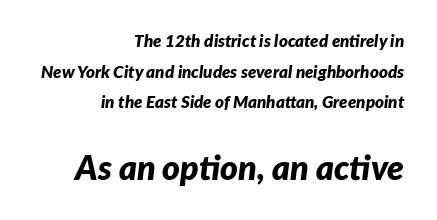
The image shows 34 px bold type, italic (leaning right); set right-aligned, line spacing 1.8x, normal letter spacing, not underlined; the second (bottom) block is 2.0x larger; low stroke contrast and a medium x-height.
